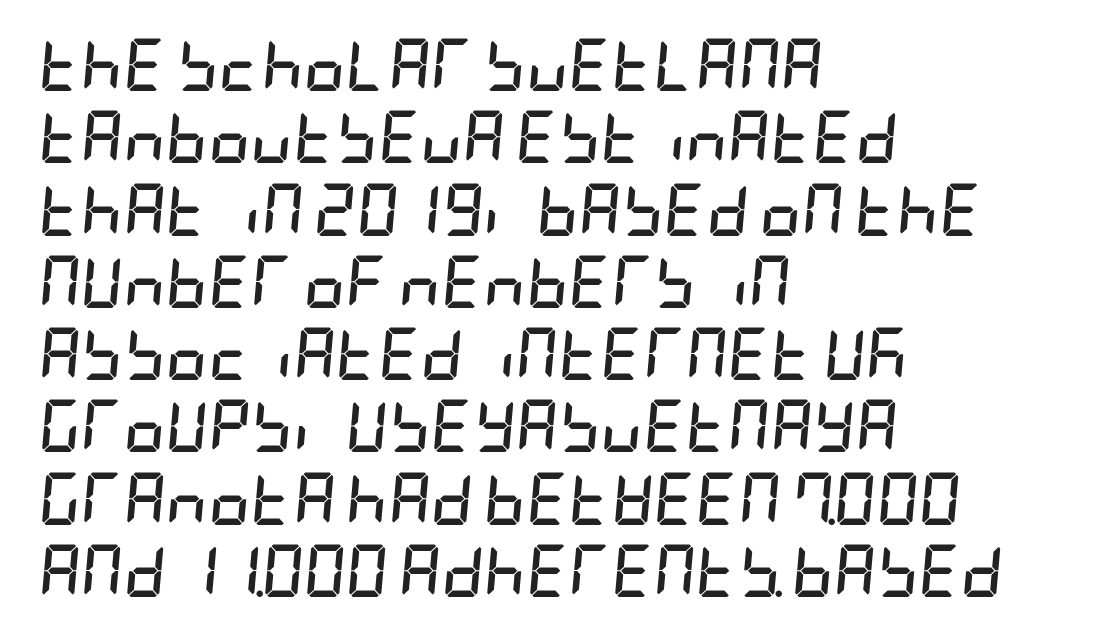
{"italic": "yes", "lean": "right", "slant_degrees": 5, "bold": "yes", "weight": "semibold", "width": "condensed", "stroke_contrast": "low", "x_height": "large", "underline": "no", "align": "left", "line_spacing": "normal", "line_spacing_ratio": 1.39, "letter_spacing": "normal", "letter_spacing_em": 0.0, "glyph_px": 52}
